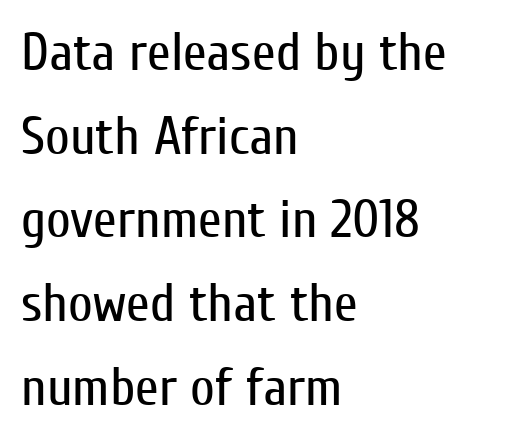
Q: Is the text bold? A: No.
Q: Is the text italic (slanted)? A: No, it is upright.
Q: Is the typeface a serif or a sans-serif typeface? A: Sans-serif.
Q: Is the text underlined? A: No.
Q: How is the paragraph aligned? A: Left-aligned.
Q: Is the spacing between letters normal or unusually wide? A: Normal.
Q: Is the spacing between lines tight, normal or loose? A: Normal.
Q: Width (condensed, normal, or wide)? A: Condensed.
Q: Stroke contrast? A: Low.
Q: x-height? A: Medium.
Q: Monospaced? A: No.
